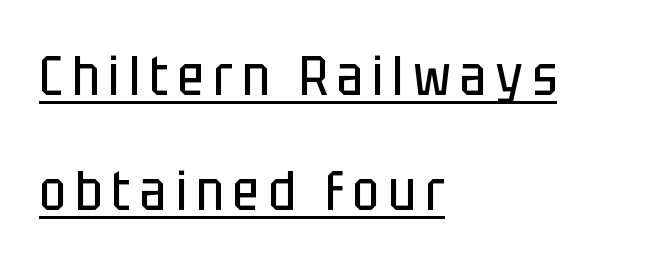
Somebody hit Ctrl+U on this one — the words are underlined. Visually the block forms a straight wall on the left and a jagged coastline on the right. Is this a sans? Yes — the strokes have no serifs. Compared with typical paragraphs, the rows here are farther apart. Posture: upright roman.
